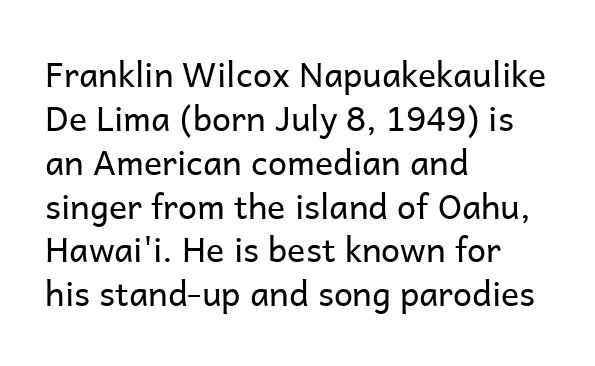
{"serif": "no", "italic": "no", "bold": "no", "weight": "regular", "width": "normal", "stroke_contrast": "low", "x_height": "medium", "monospaced": "no", "underline": "no", "align": "left", "line_spacing": "normal", "line_spacing_ratio": 1.29, "letter_spacing": "normal", "letter_spacing_em": 0.0, "glyph_px": 34}
